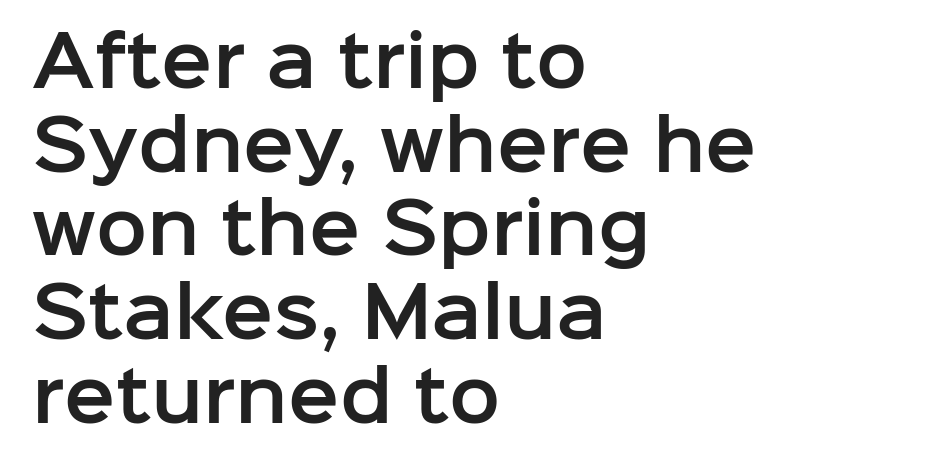
Q: Is the text italic (slanted)? A: No, it is upright.
Q: Is the typeface a serif or a sans-serif typeface? A: Sans-serif.
Q: Is the text underlined? A: No.
Q: How is the paragraph aligned? A: Left-aligned.
Q: Is the spacing between letters normal or unusually wide? A: Normal.
Q: Width (condensed, normal, or wide)? A: Normal.
Q: Stroke contrast? A: Low.
Q: x-height? A: Medium.
Q: Monospaced? A: No.
